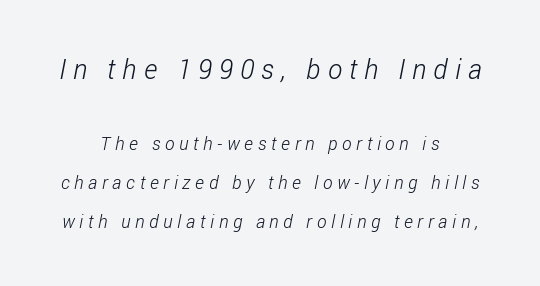
Q: Is the text bold? A: No.
Q: Is the text underlined? A: No.
Q: Is the spacing between letters normal or unusually wide? A: Unusually wide.
Q: Is the spacing between lines tight, normal or loose? A: Loose.
Q: Which block of text is set in a larger size, the first (top) or the second (bottom)? A: The first (top) one.
